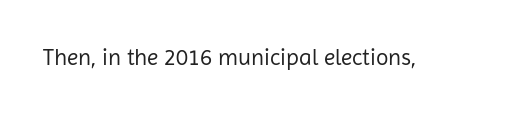
{"italic": "no", "bold": "no", "underline": "no", "letter_spacing": "normal", "letter_spacing_em": 0.0, "glyph_px": 23}
